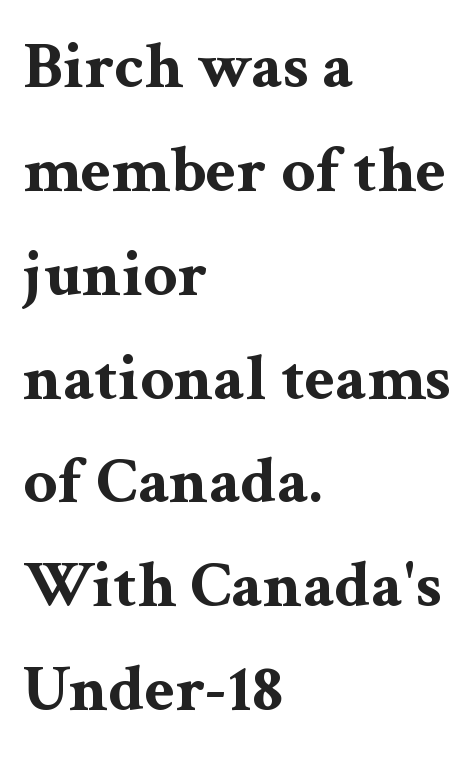
Is the letter spacing exaggerated? No — it looks like the ordinary default. Every character sits straight up, as roman type does. You can tell from the footed stems that serif type was used. Emphasis by weight is at full strength: bold. Think of a printed novel: that variable character pitch is what you see here.
